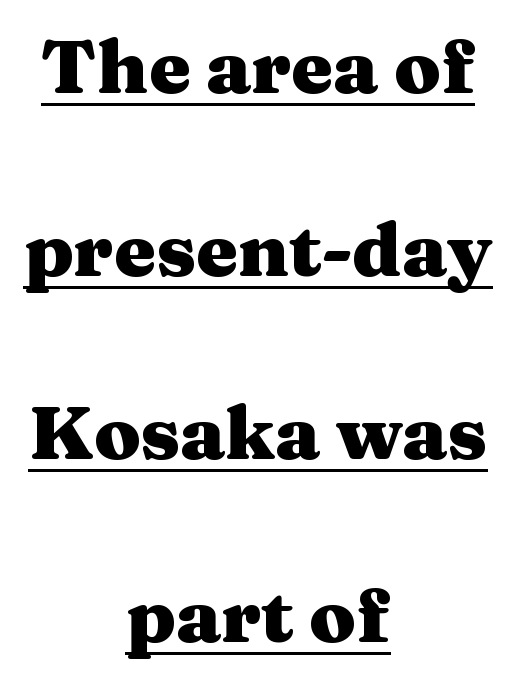
The image shows 75 px heavy, wide serif type, upright; set centered, loose line spacing (2.44x), normal letter spacing, underlined; medium stroke contrast and a medium x-height.
